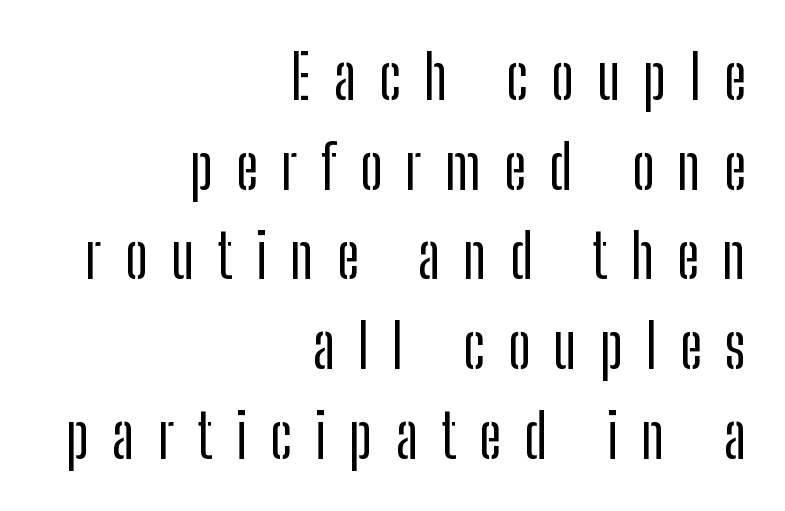
Q: Is the text italic (slanted)? A: No, it is upright.
Q: Is the typeface a serif or a sans-serif typeface? A: Sans-serif.
Q: Is the text underlined? A: No.
Q: How is the paragraph aligned? A: Right-aligned.
Q: Is the spacing between letters normal or unusually wide? A: Unusually wide.
Q: Is the spacing between lines tight, normal or loose? A: Normal.
Q: Width (condensed, normal, or wide)? A: Condensed.
Q: Stroke contrast? A: Low.
Q: x-height? A: Medium.
Q: Monospaced? A: No.
